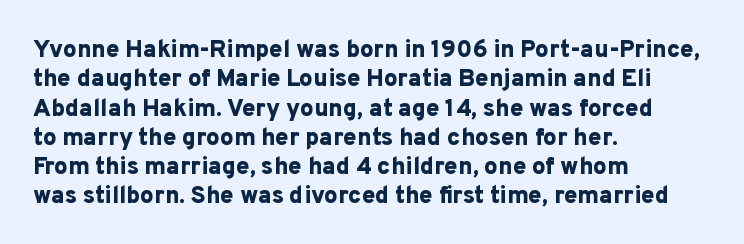
Check the space under the baseline: it is left empty. Words appear dense and cohesive because spacing is normal. Summary of weight: heavy, a full bold. Caption: multi-line text, flush left, ragged right.
